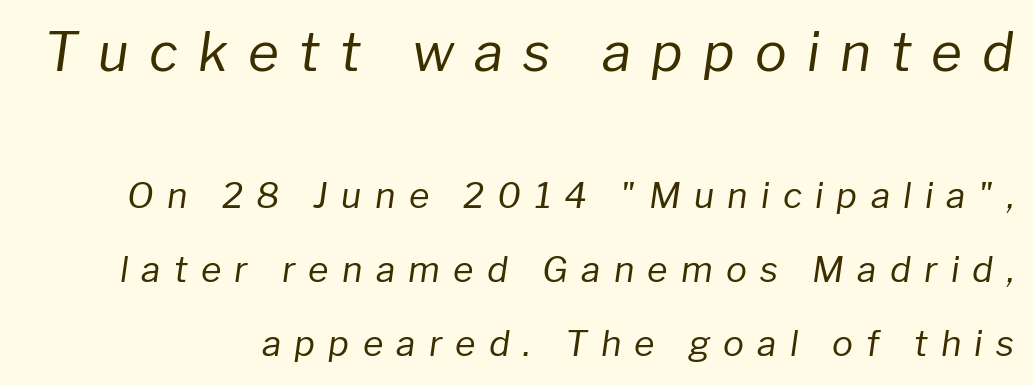
{"italic": "yes", "lean": "right", "slant_degrees": 8, "bold": "no", "weight": "regular", "width": "normal", "stroke_contrast": "low", "x_height": "medium", "monospaced": "no", "underline": "no", "line_spacing": "loose", "line_spacing_ratio": 2.12, "letter_spacing": "wide", "letter_spacing_em": 0.38, "larger_block": "first", "size_ratio": 1.51, "glyph_px": 53}
